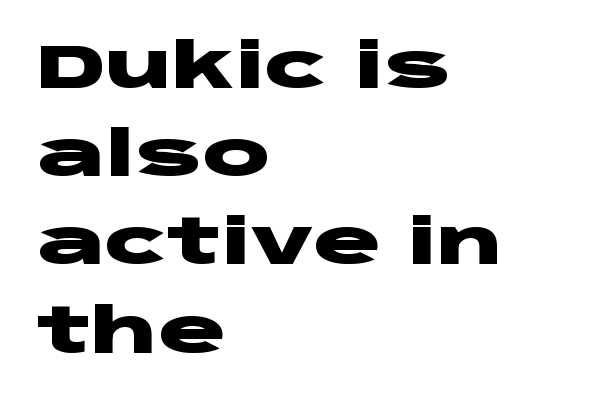
The image shows 63 px heavy, wide sans-serif type, upright; set left-aligned, normal line spacing (1.4x), normal letter spacing, not underlined; low stroke contrast and a large x-height.
